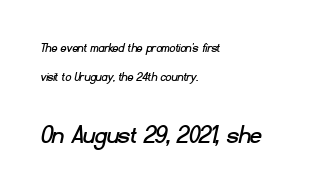
{"serif": "no", "width": "normal", "stroke_contrast": "low", "x_height": "small", "monospaced": "no", "underline": "no", "align": "left", "line_spacing": "loose", "line_spacing_ratio": 2.06, "letter_spacing": "normal", "letter_spacing_em": 0.0, "larger_block": "second", "size_ratio": 2.0, "glyph_px": 28}
